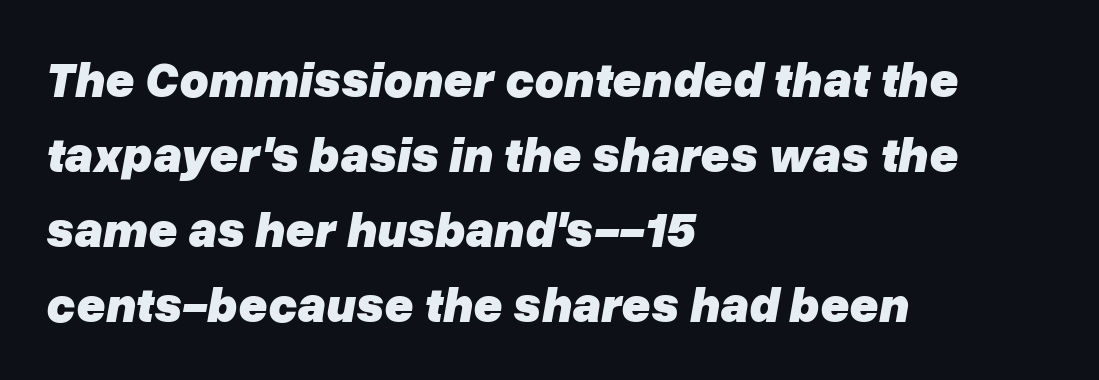
Yep, that's italic — everything's leaning. A student would call this left alignment; a typographer would say flush left, rag right. The glyphs are unaccompanied by any horizontal stroke below them. Varying glyph widths throughout — classic text-font behaviour. These words are printed bold, with thick strokes throughout. Glyph-to-glyph distance matches everyday printed text.
